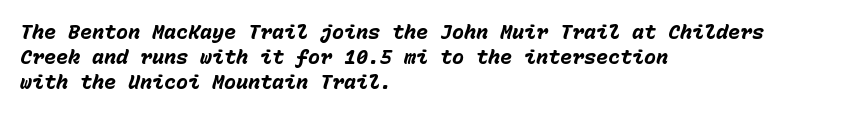
Q: Is the text bold? A: Yes.
Q: Is the text italic (slanted)? A: Yes, it leans right by about 15 degrees.
Q: Is the text underlined? A: No.
Q: How is the paragraph aligned? A: Left-aligned.
Q: Is the spacing between letters normal or unusually wide? A: Normal.
